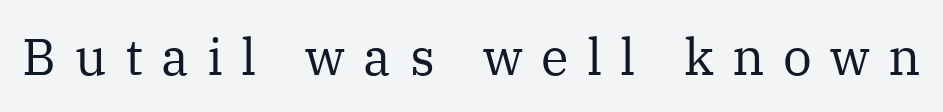
The image shows 51 px regular-weight serif type, upright; set unusually wide letter spacing (+0.36 em), not underlined; medium stroke contrast and a medium x-height.
